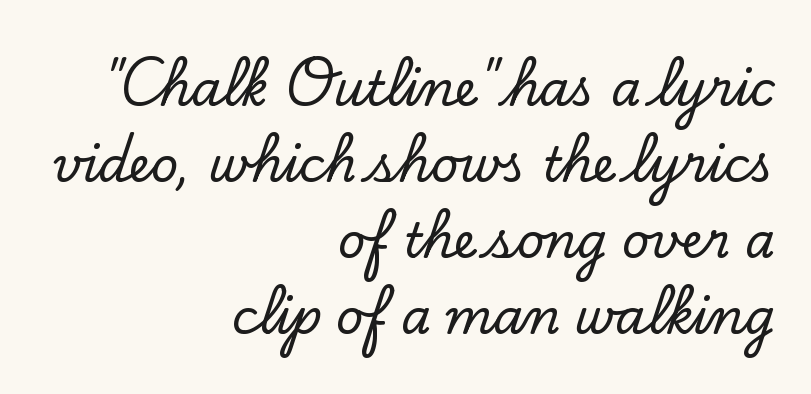
{"serif": "yes", "width": "normal", "stroke_contrast": "low", "x_height": "small", "monospaced": "no", "underline": "no", "align": "right", "line_spacing": "normal", "line_spacing_ratio": 1.58, "letter_spacing": "normal", "letter_spacing_em": 0.0, "glyph_px": 48}
